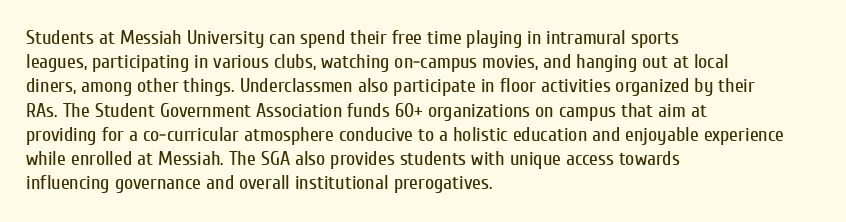
{"italic": "no", "bold": "no", "underline": "no", "align": "left", "line_spacing_ratio": 1.21, "letter_spacing": "normal", "letter_spacing_em": 0.0, "glyph_px": 20}
